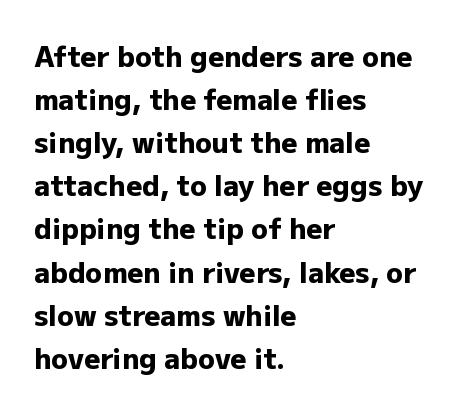
Q: Is the text bold? A: Yes.
Q: Is the text italic (slanted)? A: No, it is upright.
Q: Is the typeface a serif or a sans-serif typeface? A: Sans-serif.
Q: Is the text underlined? A: No.
Q: How is the paragraph aligned? A: Left-aligned.
Q: Is the spacing between letters normal or unusually wide? A: Normal.
Q: Is the spacing between lines tight, normal or loose? A: Normal.
Q: Width (condensed, normal, or wide)? A: Normal.
Q: Stroke contrast? A: Low.
Q: x-height? A: Medium.
Q: Monospaced? A: No.
